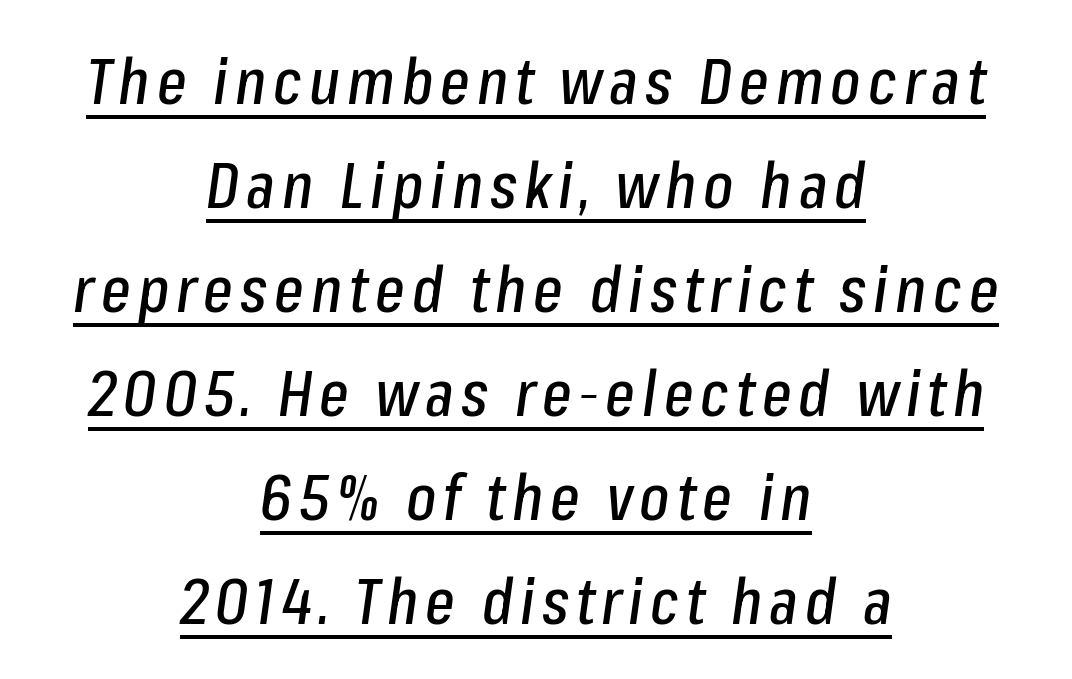
Q: Is the text italic (slanted)? A: Yes, it leans right by about 8 degrees.
Q: Is the text underlined? A: Yes.
Q: How is the paragraph aligned? A: Centered.
Q: Is the spacing between lines tight, normal or loose? A: Normal.
Q: Width (condensed, normal, or wide)? A: Condensed.
Q: Stroke contrast? A: Low.
Q: x-height? A: Medium.
Q: Monospaced? A: No.
